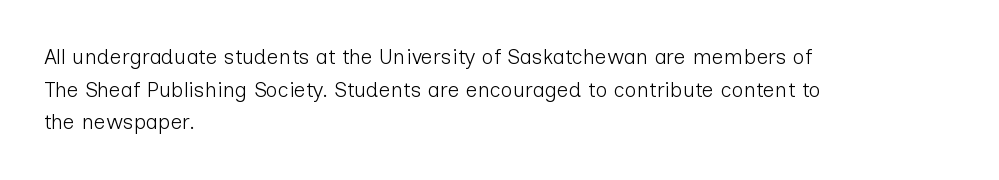
The axis of the letterforms is exactly vertical. Here the glyphs are tracked normally, forming tight word shapes. Descenders hang freely into open space. Line beginnings align vertically; line endings do not. The rows are spaced the way most documents space them.
